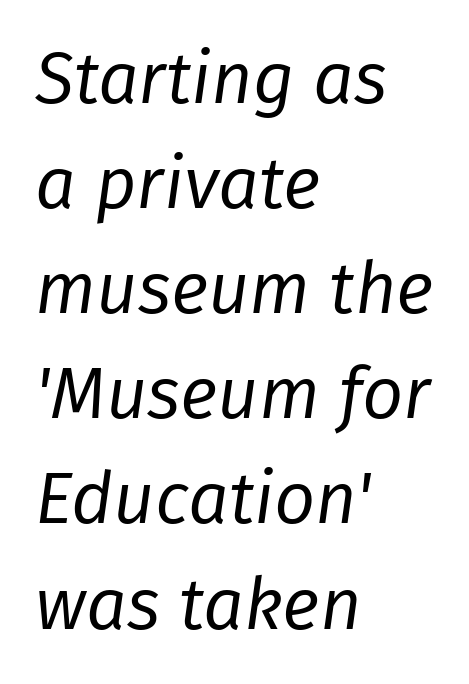
The image shows 72 px regular-weight type, italic (leaning right); set left-aligned, normal line spacing (1.46x), normal letter spacing, not underlined; low stroke contrast and a medium x-height.
